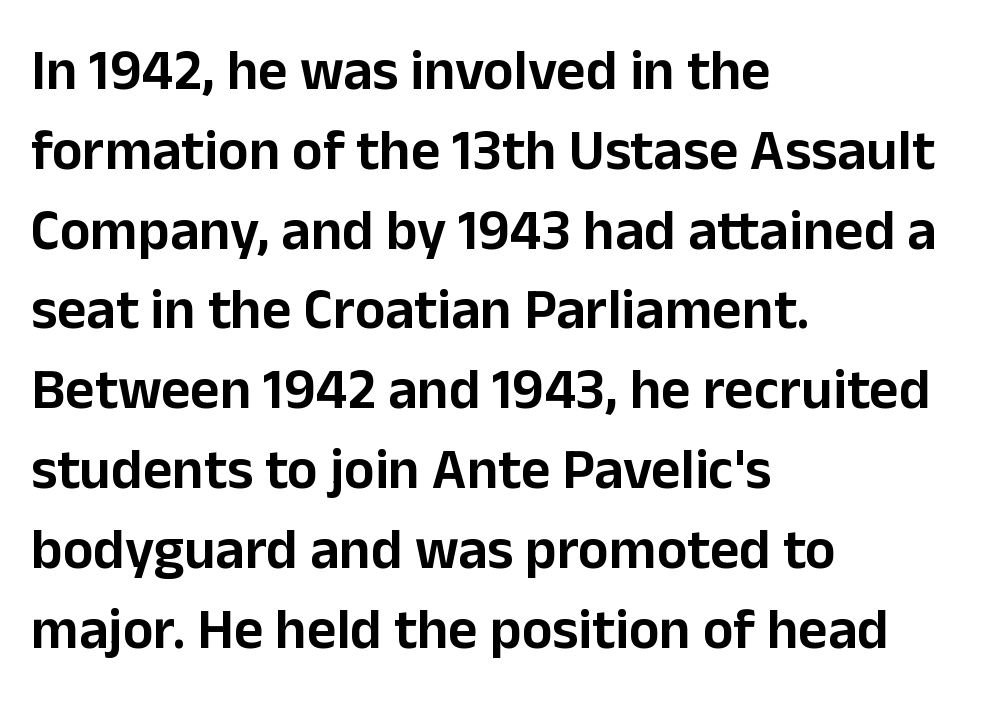
Short note: letters normally spaced. The face used here is a sans, in the tradition of grotesques and geometrics. Summary of vertical rhythm: regular, with standard interline spacing. Does the copy run flush right? No — it runs flush left.
